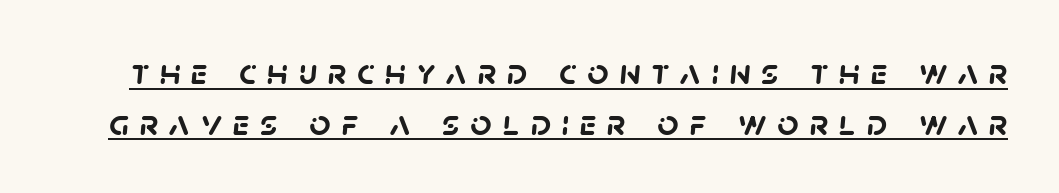
The image shows 37 px semibold sans-serif type; set normal line spacing (1.37x), unusually wide letter spacing (+0.29 em), underlined; low stroke contrast and a large x-height.
